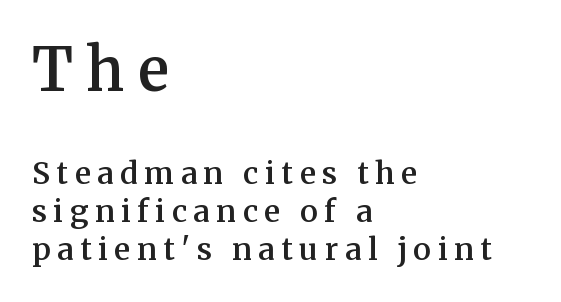
Q: Is the text bold? A: Semi-bold.
Q: Is the text italic (slanted)? A: No, it is upright.
Q: Is the typeface a serif or a sans-serif typeface? A: Serif.
Q: Is the text underlined? A: No.
Q: How is the paragraph aligned? A: Left-aligned.
Q: Is the spacing between letters normal or unusually wide? A: Unusually wide.
Q: Is the spacing between lines tight, normal or loose? A: Normal.
Q: Which block of text is set in a larger size, the first (top) or the second (bottom)? A: The first (top) one.
Q: Width (condensed, normal, or wide)? A: Normal.
Q: Stroke contrast? A: Medium.
Q: x-height? A: Medium.
Q: Monospaced? A: No.
